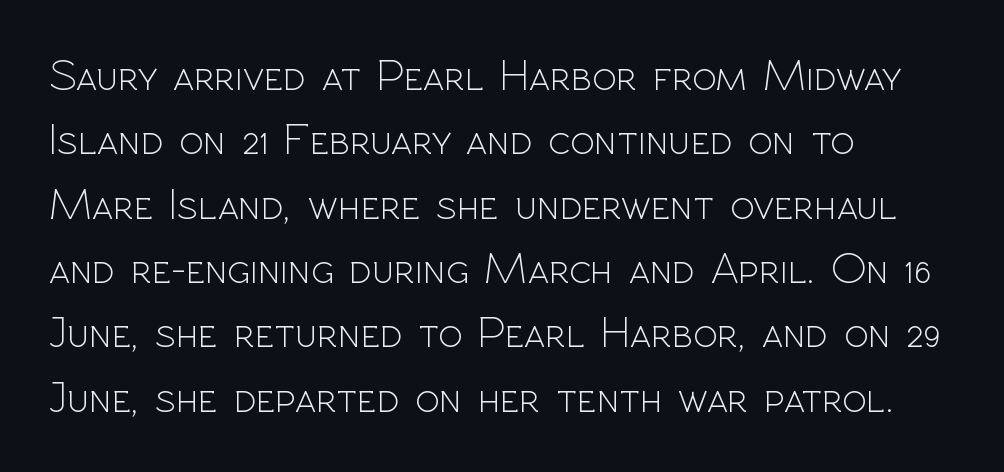
{"serif": "no", "italic": "no", "bold": "no", "weight": "light", "width": "normal", "x_height": "medium", "monospaced": "no", "underline": "no", "align": "left", "line_spacing": "normal", "line_spacing_ratio": 1.43, "letter_spacing": "normal", "letter_spacing_em": 0.0, "glyph_px": 45}
